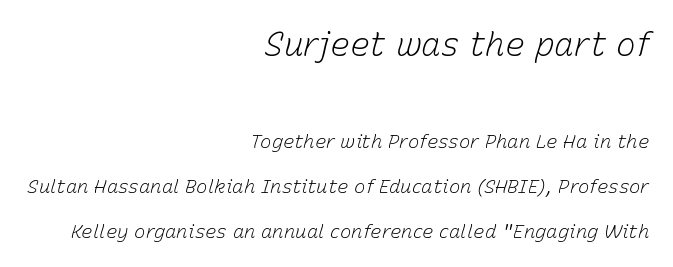
Posture: slanted. Heft: none added — not bold. If you squint, the top block still reads clearly — it's the larger of the two. Rule under the text: the space is simply empty. The letterforms sit shoulder to shoulder at normal distance. If you measured baseline to baseline, you'd find a long distance.
